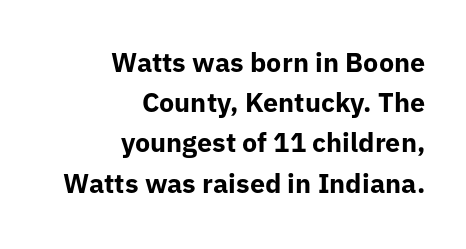
What's the leading like? Ordinary, nothing unusual. Which margin do the lines hug? The right one — the left edge is uneven. Typesetter's note: full bold, strokes at maximum text heaviness. The letters stand upright; this is a roman face.
